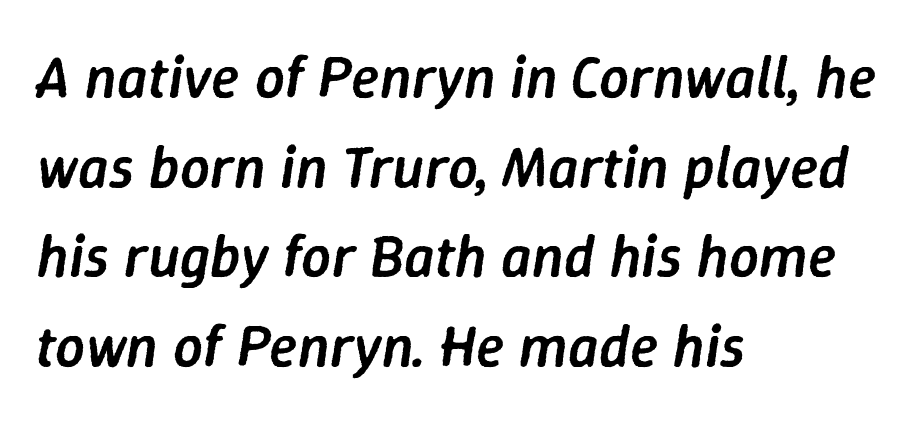
Q: Is the text bold? A: Semi-bold.
Q: Is the text italic (slanted)? A: Yes, it leans right by about 9 degrees.
Q: Is the text underlined? A: No.
Q: How is the paragraph aligned? A: Left-aligned.
Q: Is the spacing between letters normal or unusually wide? A: Normal.
Q: Is the spacing between lines tight, normal or loose? A: Normal.
Q: Width (condensed, normal, or wide)? A: Normal.
Q: Stroke contrast? A: Low.
Q: x-height? A: Medium.
Q: Monospaced? A: No.
